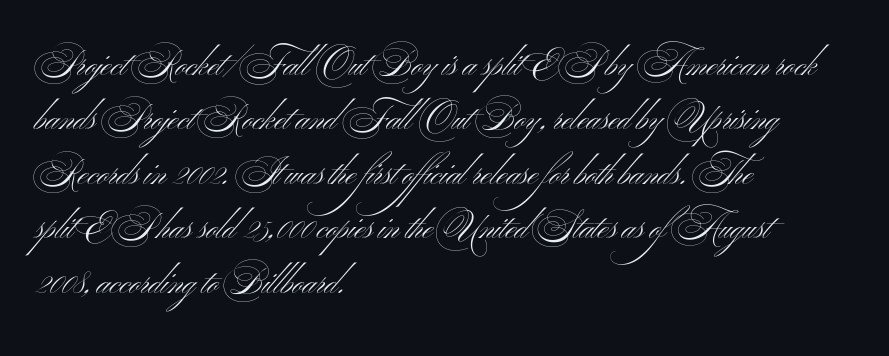
The typesetting does not lean heavy: it is not bold. The passage shown is not underscored anywhere. The rendering shows plain stroke endings on the letterforms — a sans-serif design. Spacing between characters is what you'd get straight out of the box. Baseline-to-baseline distance is the conventional proportion of letter height.
